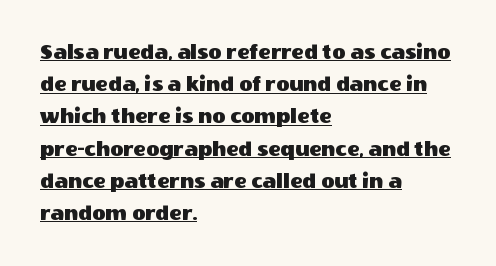
Q: Is the text italic (slanted)? A: No, it is upright.
Q: Is the text underlined? A: Yes.
Q: How is the paragraph aligned? A: Left-aligned.
Q: Is the spacing between letters normal or unusually wide? A: Normal.
Q: Is the spacing between lines tight, normal or loose? A: Normal.
